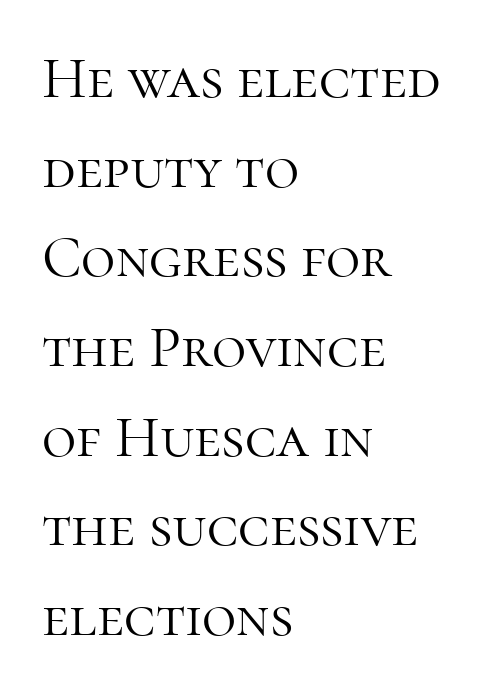
Q: Is the text bold? A: No.
Q: Is the text italic (slanted)? A: No, it is upright.
Q: Is the typeface a serif or a sans-serif typeface? A: Serif.
Q: Is the text underlined? A: No.
Q: How is the paragraph aligned? A: Left-aligned.
Q: Is the spacing between letters normal or unusually wide? A: Normal.
Q: Is the spacing between lines tight, normal or loose? A: Normal.
Q: Width (condensed, normal, or wide)? A: Normal.
Q: Stroke contrast? A: High.
Q: x-height? A: Medium.
Q: Monospaced? A: No.
